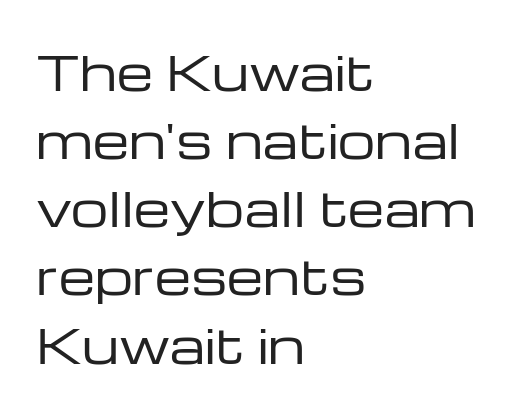
{"serif": "no", "italic": "no", "bold": "no", "weight": "regular", "width": "wide", "stroke_contrast": "low", "x_height": "medium", "monospaced": "no", "underline": "no", "align": "left", "line_spacing": "normal", "line_spacing_ratio": 1.45, "letter_spacing": "normal", "letter_spacing_em": 0.0, "glyph_px": 47}
